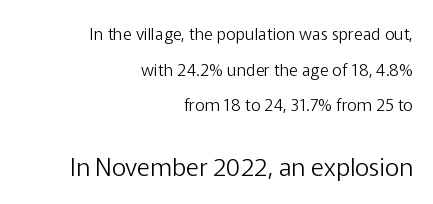
The image shows 25 px text type, upright; set right-aligned, loose line spacing (2.09x), normal letter spacing, not underlined; the second (bottom) block is 1.47x larger.
